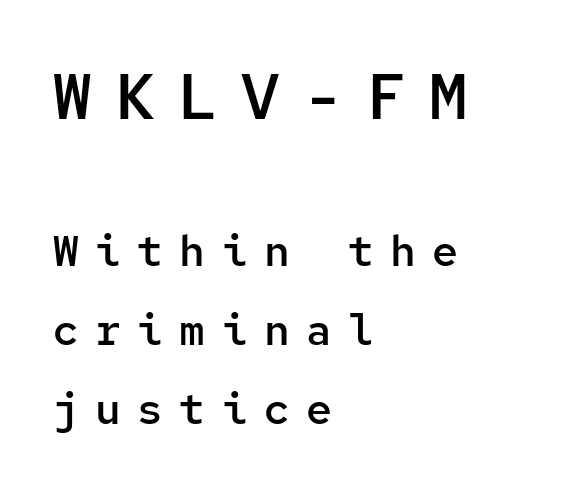
{"serif": "no", "italic": "no", "bold": "semi", "weight": "semibold", "width": "normal", "stroke_contrast": "low", "x_height": "medium", "monospaced": "yes", "underline": "no", "align": "left", "line_spacing_ratio": 1.84, "letter_spacing": "wide", "letter_spacing_em": 0.38, "larger_block": "first", "size_ratio": 1.49, "glyph_px": 64}
